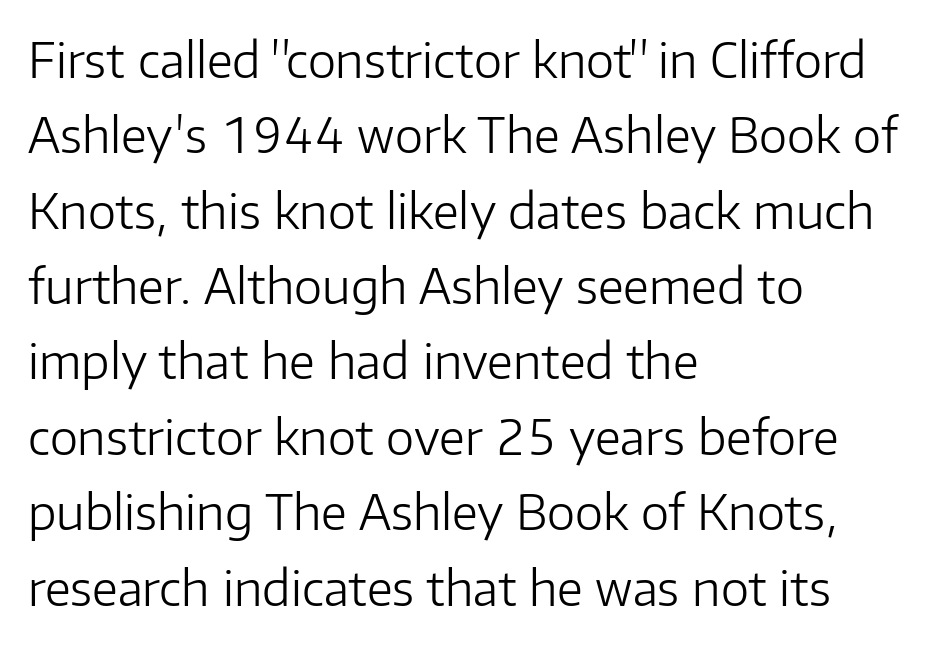
{"serif": "no", "italic": "no", "bold": "no", "weight": "light", "width": "normal", "stroke_contrast": "low", "x_height": "medium", "monospaced": "no", "underline": "no", "align": "left", "line_spacing": "normal", "line_spacing_ratio": 1.57, "letter_spacing": "normal", "letter_spacing_em": 0.0, "glyph_px": 48}
